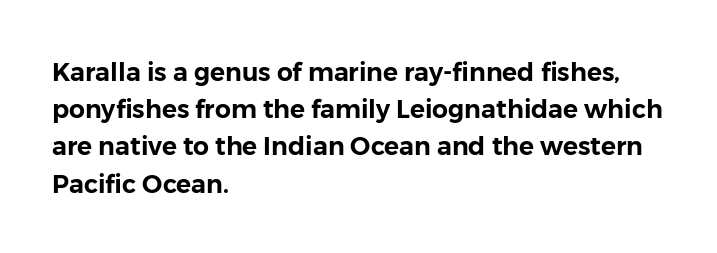
Designer's note — italics off, roman on. Compared with typical paragraphs, the rows here are spaced about the same. No word sits above an underline. Left-aligned paragraph, ragged on the right. This sample uses plain, unmodified letter spacing.
